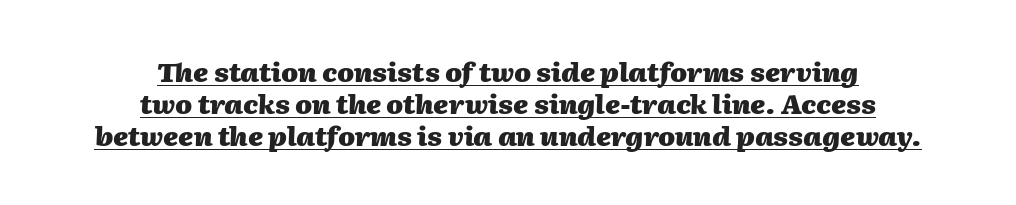
Q: Is the text bold? A: Yes.
Q: Is the text italic (slanted)? A: Yes, it leans right by about 2 degrees.
Q: Is the text underlined? A: Yes.
Q: How is the paragraph aligned? A: Centered.
Q: Is the spacing between letters normal or unusually wide? A: Normal.
